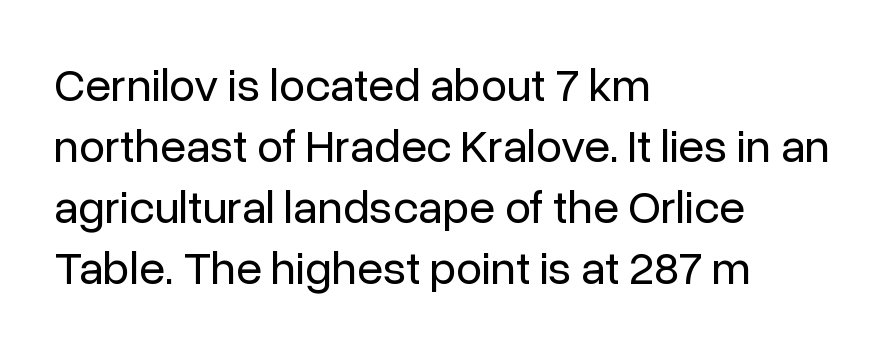
Every row of glyphs begins at an identical x-position on the left. The passage shown is typeset with a sans-serif family. Do the letters lean? They stand straight. Rows of type keep a routine distance in the vertical direction. Glance below the letters and you will spot only blank space. Compared with a typical body face, this is equally light or lighter still.
